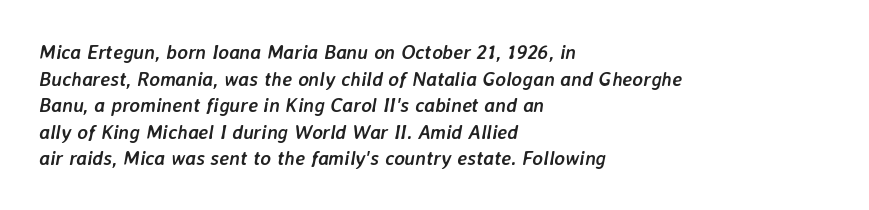
The image shows 20 px bold type, italic (leaning right); set left-aligned, normal line spacing (1.33x), normal letter spacing, not underlined.
